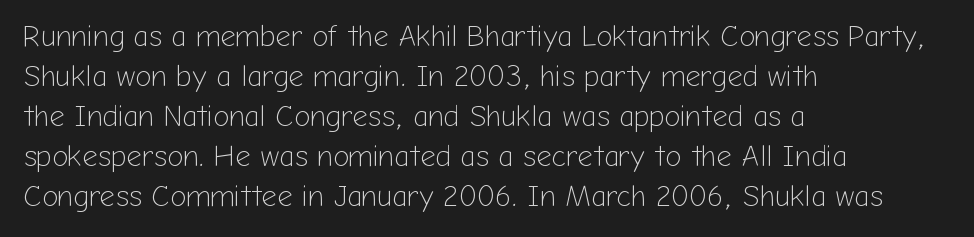
The image shows 30 px light sans-serif type, upright; set left-aligned, normal line spacing (1.33x), normal letter spacing, not underlined; low stroke contrast and a medium x-height.
